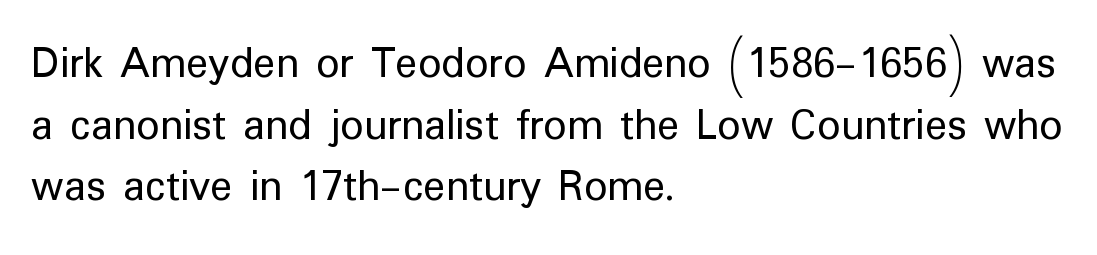
Note the varied advance widths — an 'i' is clearly narrower than an 'm'. The letterforms sit shoulder to shoulder at normal distance. Anything drawn beneath the words? Only blank space. The ragged edge is on the right, which tells us the setting is flush left. The lettering stays uniformly vertical, giving the passage a roman look. Normally led — the rows are evenly, conventionally spaced.
